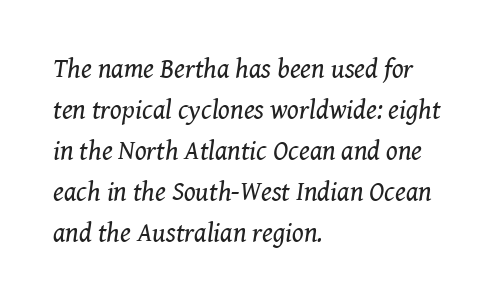
The image shows 27 px text type, italic (leaning right); set left-aligned, normal line spacing (1.52x), normal letter spacing, not underlined.
